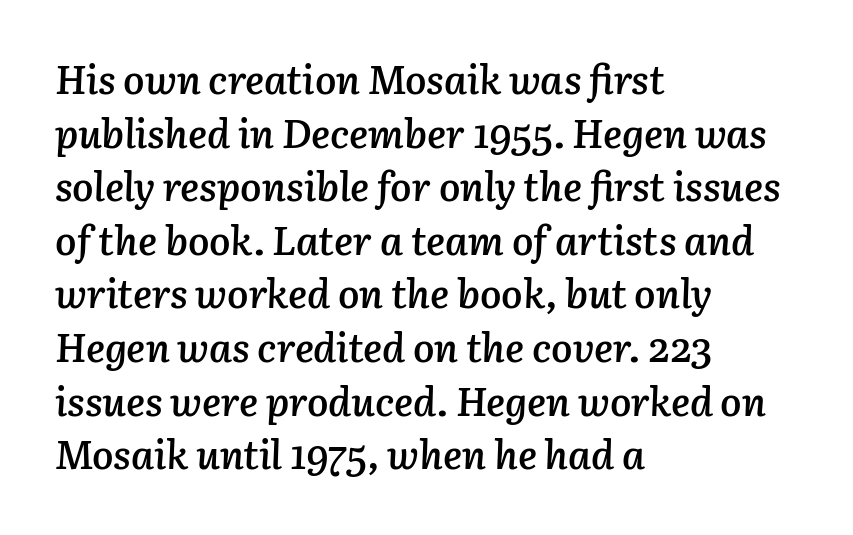
Q: Is the text bold? A: Semi-bold.
Q: Is the text italic (slanted)? A: Yes, it leans right by about 3 degrees.
Q: Is the text underlined? A: No.
Q: How is the paragraph aligned? A: Left-aligned.
Q: Is the spacing between letters normal or unusually wide? A: Normal.
Q: Is the spacing between lines tight, normal or loose? A: Normal.
Q: Width (condensed, normal, or wide)? A: Normal.
Q: Stroke contrast? A: Low.
Q: x-height? A: Medium.
Q: Monospaced? A: No.
